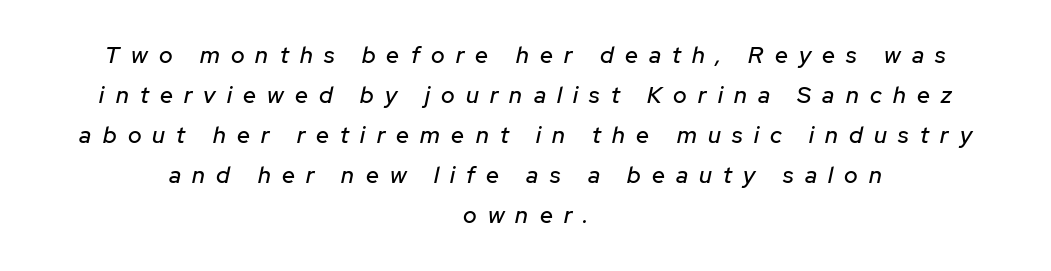
{"italic": "yes", "lean": "right", "slant_degrees": 12, "underline": "no", "align": "center", "line_spacing_ratio": 1.74, "letter_spacing": "wide", "letter_spacing_em": 0.49, "glyph_px": 23}
